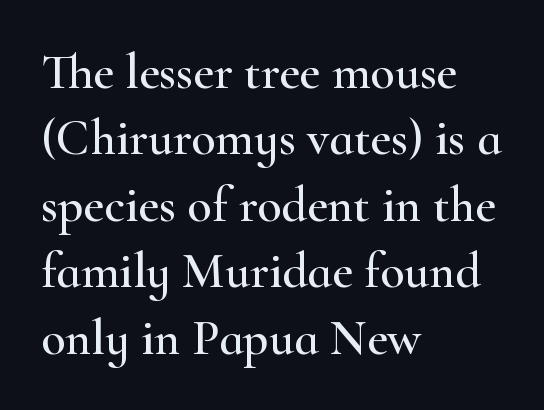
The compositor pushed each line to the left boundary. Has an underline been added? It has not. This is roman type, the default non-slanted kind. This sample has the flowing, uneven cadence of proportional lettering.
